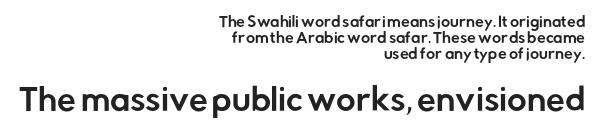
{"serif": "no", "italic": "no", "width": "normal", "stroke_contrast": "low", "x_height": "medium", "monospaced": "no", "underline": "no", "align": "right", "line_spacing": "tight", "line_spacing_ratio": 1.14, "letter_spacing": "normal", "letter_spacing_em": 0.0, "larger_block": "second", "size_ratio": 2.14, "glyph_px": 30}
